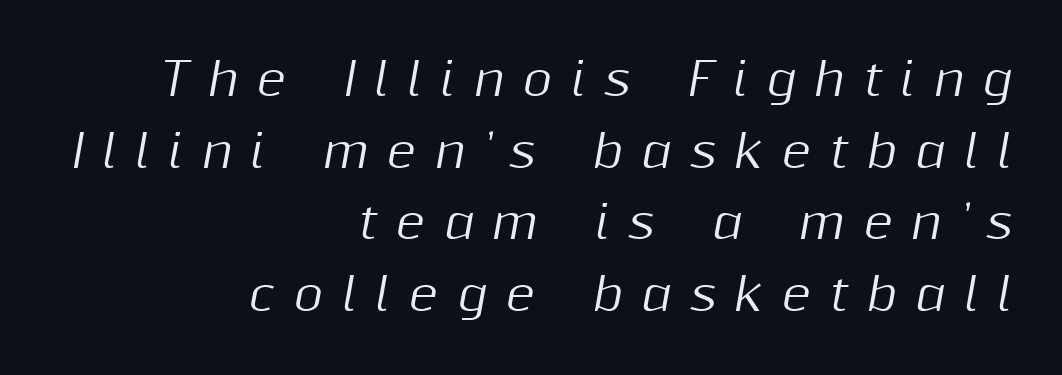
The image shows 45 px text type, italic (leaning right); set right-aligned, normal line spacing (1.59x), unusually wide letter spacing (+0.41 em), not underlined; medium stroke contrast and a medium x-height.
